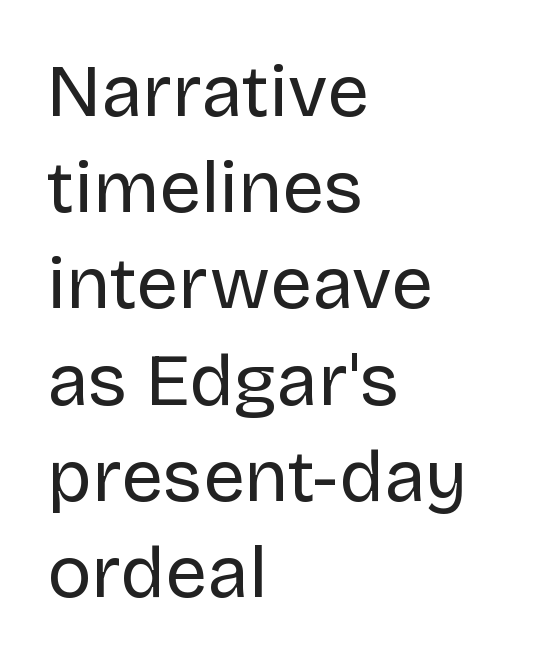
Spacing verdict: proportional, widths tailored to each character. Caption: multi-line text, flush left, ragged right. Notice how descenders clear the ascenders below comfortably — that's standard leading. Letterform terminals end flat and unadorned throughout the passage. This is not heavy type; no bold has been used. Characters remain perfectly vertical along every line.
